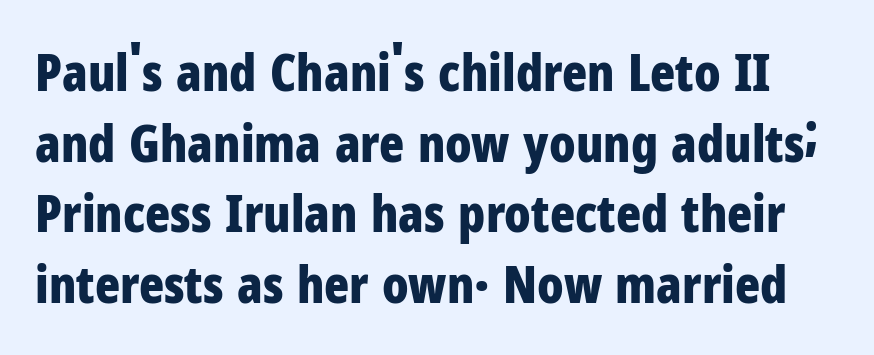
Spacing verdict: proportional, widths tailored to each character. The glyphs are unaccompanied by any horizontal stroke below them. You can tell from the bare stems that sans-serif type was used. The letters stand straight up with perfectly vertical stems. Heavy-handed strokes throughout: this text is bold. Vertically, the passage feels balanced, rows spaced as you'd expect.
